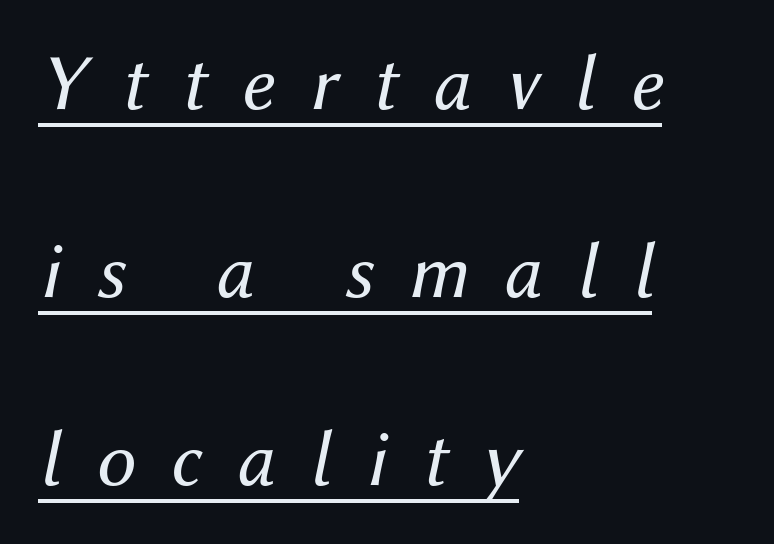
The image shows 79 px regular-weight type, italic (leaning right); set left-aligned, loose line spacing (2.38x), unusually wide letter spacing (+0.45 em), underlined; medium stroke contrast and a medium x-height.
